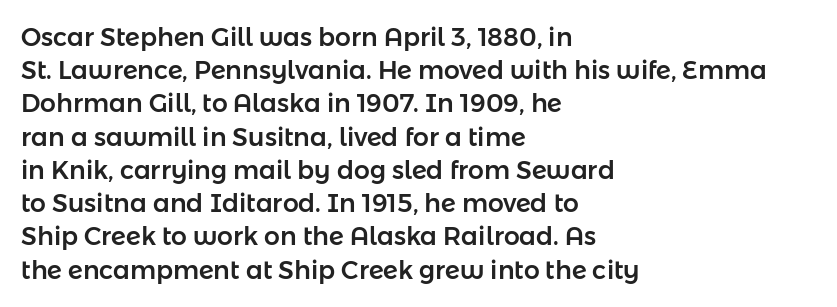
{"italic": "no", "underline": "no", "align": "left", "line_spacing": "normal", "line_spacing_ratio": 1.33, "letter_spacing": "normal", "letter_spacing_em": 0.0, "glyph_px": 25}
